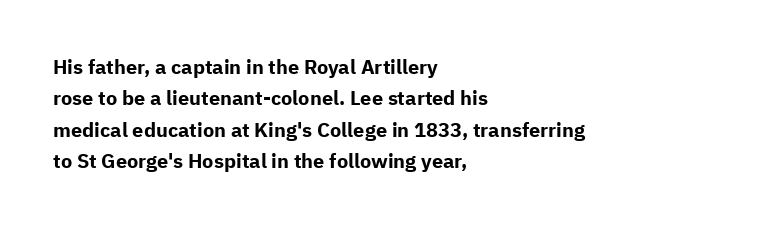
{"italic": "no", "bold": "yes", "underline": "no", "align": "left", "line_spacing": "normal", "line_spacing_ratio": 1.57, "letter_spacing": "normal", "letter_spacing_em": 0.0, "glyph_px": 20}
